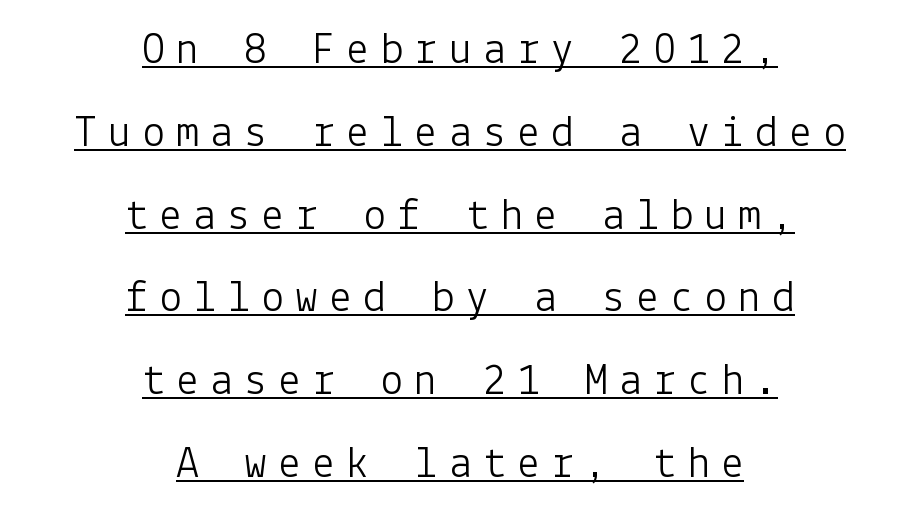
Q: Is the text bold? A: No.
Q: Is the text italic (slanted)? A: No, it is upright.
Q: Is the typeface a serif or a sans-serif typeface? A: Sans-serif.
Q: Is the text underlined? A: Yes.
Q: How is the paragraph aligned? A: Centered.
Q: Is the spacing between letters normal or unusually wide? A: Unusually wide.
Q: Width (condensed, normal, or wide)? A: Normal.
Q: Stroke contrast? A: Low.
Q: x-height? A: Medium.
